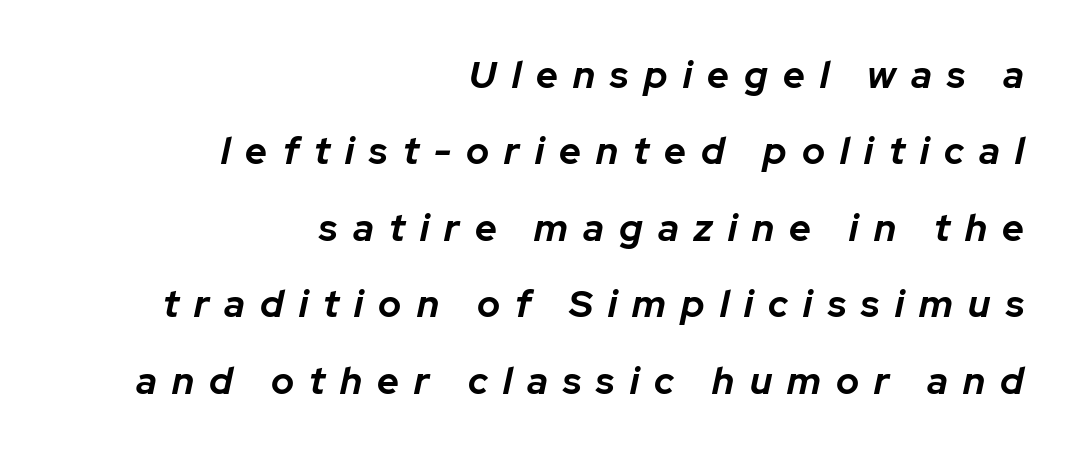
{"italic": "yes", "lean": "right", "slant_degrees": 12, "bold": "yes", "weight": "bold", "width": "normal", "stroke_contrast": "low", "x_height": "medium", "monospaced": "no", "underline": "no", "align": "right", "line_spacing": "loose", "line_spacing_ratio": 2.01, "letter_spacing": "wide", "letter_spacing_em": 0.4, "glyph_px": 38}
